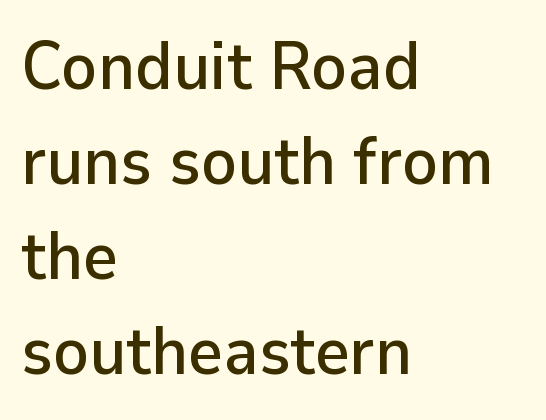
The image shows 67 px sans-serif type, upright; set left-aligned, normal line spacing (1.42x), normal letter spacing, not underlined; low stroke contrast and a medium x-height.
